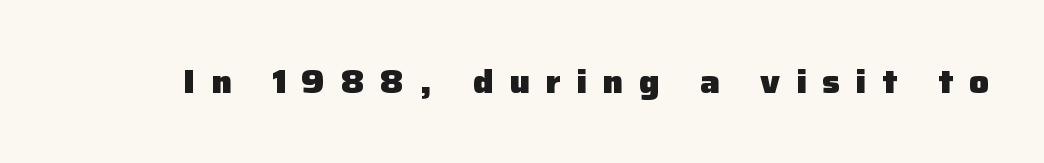
Stroke thickness is high; the sample reads as a true bold. Unlike italic type, these characters show no tilt at all. Anything drawn beneath the words? Only blank space. A typesetter would call this proportional, since set widths differ per character. Nothing sits at the stroke ends, so this counts as sans-serif. Glyph-to-glyph distance is far greater than everyday printed text.
